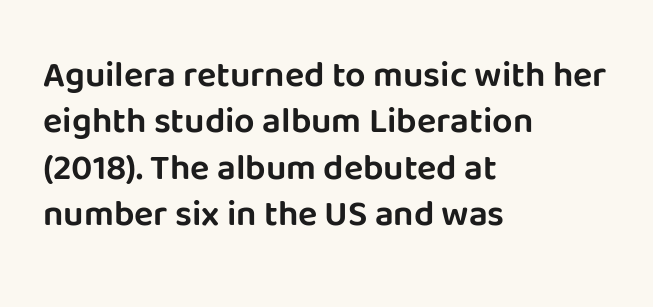
Students, note that the glyphs here touch the page at normal intervals. Style check: upright. The rows are spaced the way most documents space them. Underline: absent. The rag falls on the right side of this text block. The passage shown is typed in a proportional face where columns would drift.
